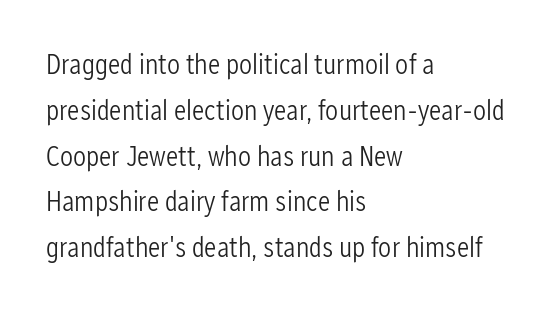
The line texture is even and compact thanks to regular tracking. The passage shown is typed in a proportional face where columns would drift. In CSS terms this would be text-align: left. Letters have the restrained weight of plain body copy at most. A bare baseline throughout the passage.
